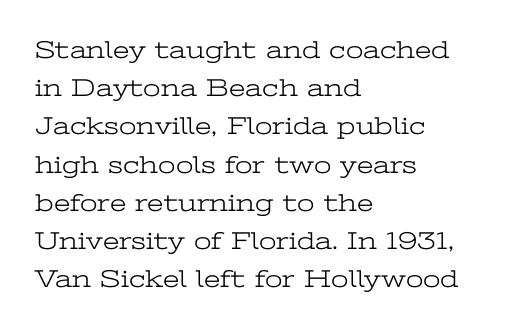
The glyphs are unaccompanied by any horizontal stroke below them. Posture: vertical. These lines keep a tight, regular rhythm from letter to letter. Interline gaps are of average width in this sample. The paragraph shown leans on its left margin.
